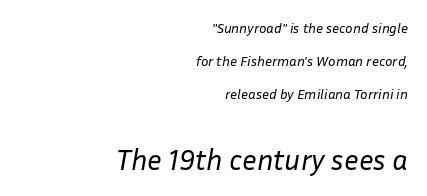
Q: Is the text bold? A: No.
Q: Is the text italic (slanted)? A: Yes, it leans right by about 10 degrees.
Q: Is the text underlined? A: No.
Q: How is the paragraph aligned? A: Right-aligned.
Q: Is the spacing between letters normal or unusually wide? A: Normal.
Q: Is the spacing between lines tight, normal or loose? A: Loose.
Q: Which block of text is set in a larger size, the first (top) or the second (bottom)? A: The second (bottom) one.
Q: Width (condensed, normal, or wide)? A: Normal.
Q: Stroke contrast? A: Low.
Q: x-height? A: Medium.
Q: Monospaced? A: No.
